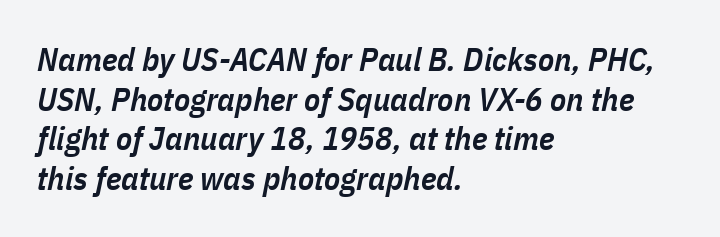
Q: Is the text bold? A: Semi-bold.
Q: Is the text italic (slanted)? A: Yes, it leans right by about 11 degrees.
Q: Is the text underlined? A: No.
Q: How is the paragraph aligned? A: Left-aligned.
Q: Is the spacing between letters normal or unusually wide? A: Normal.
Q: Width (condensed, normal, or wide)? A: Condensed.
Q: Stroke contrast? A: Low.
Q: x-height? A: Medium.
Q: Monospaced? A: No.
